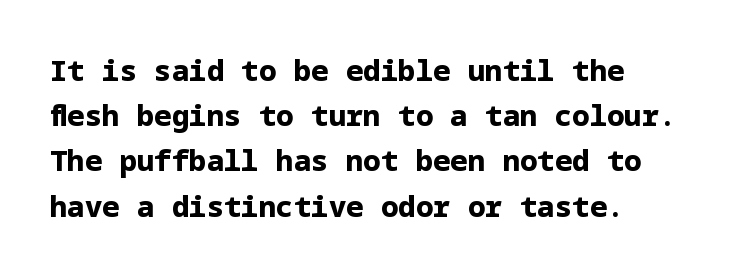
The image shows 29 px bold sans-serif type, upright; set left-aligned, normal line spacing (1.56x), normal letter spacing, not underlined; low stroke contrast and a medium x-height.
